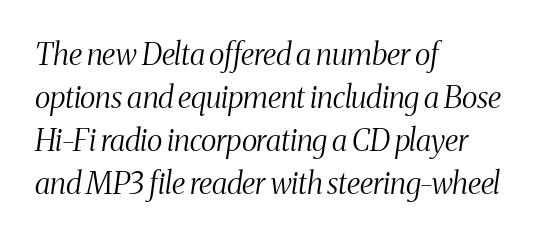
Q: Is the text bold? A: No.
Q: Is the text italic (slanted)? A: Yes, it leans right by about 8 degrees.
Q: Is the typeface a serif or a sans-serif typeface? A: Serif.
Q: Is the text underlined? A: No.
Q: How is the paragraph aligned? A: Left-aligned.
Q: Is the spacing between letters normal or unusually wide? A: Normal.
Q: Is the spacing between lines tight, normal or loose? A: Normal.
Q: Width (condensed, normal, or wide)? A: Condensed.
Q: Stroke contrast? A: Medium.
Q: x-height? A: Medium.
Q: Monospaced? A: No.
